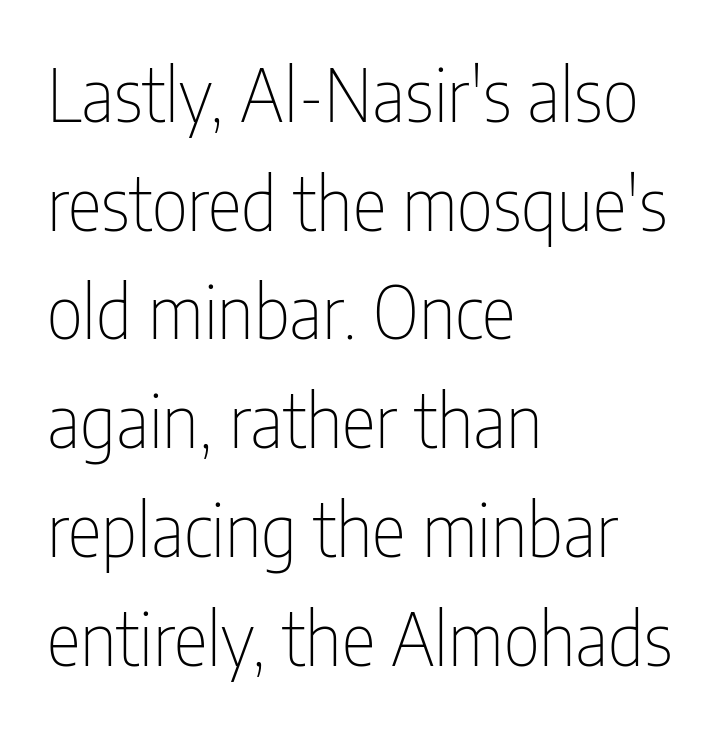
Q: Is the text bold? A: No.
Q: Is the text italic (slanted)? A: No, it is upright.
Q: Is the typeface a serif or a sans-serif typeface? A: Sans-serif.
Q: Is the text underlined? A: No.
Q: How is the paragraph aligned? A: Left-aligned.
Q: Is the spacing between letters normal or unusually wide? A: Normal.
Q: Is the spacing between lines tight, normal or loose? A: Normal.
Q: Width (condensed, normal, or wide)? A: Condensed.
Q: Stroke contrast? A: Low.
Q: x-height? A: Medium.
Q: Monospaced? A: No.
